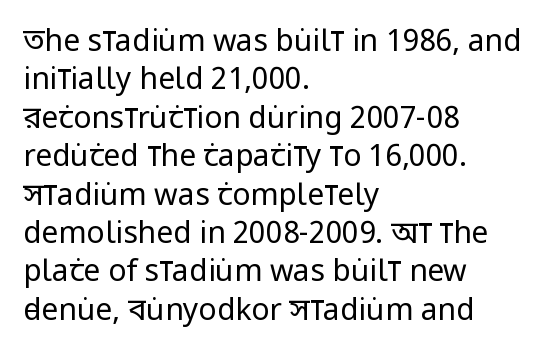
Q: Is the text bold? A: No.
Q: Is the text italic (slanted)? A: No, it is upright.
Q: Is the typeface a serif or a sans-serif typeface? A: Sans-serif.
Q: Is the text underlined? A: No.
Q: How is the paragraph aligned? A: Left-aligned.
Q: Is the spacing between letters normal or unusually wide? A: Normal.
Q: Is the spacing between lines tight, normal or loose? A: Normal.
Q: Width (condensed, normal, or wide)? A: Condensed.
Q: Stroke contrast? A: Low.
Q: x-height? A: Large.
Q: Monospaced? A: No.
